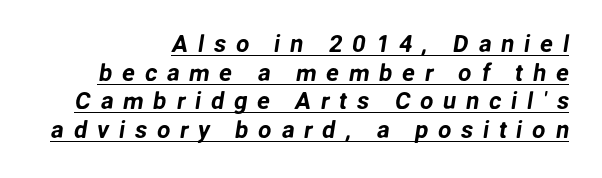
Q: Is the text underlined? A: Yes.
Q: How is the paragraph aligned? A: Right-aligned.
Q: Is the spacing between letters normal or unusually wide? A: Unusually wide.
